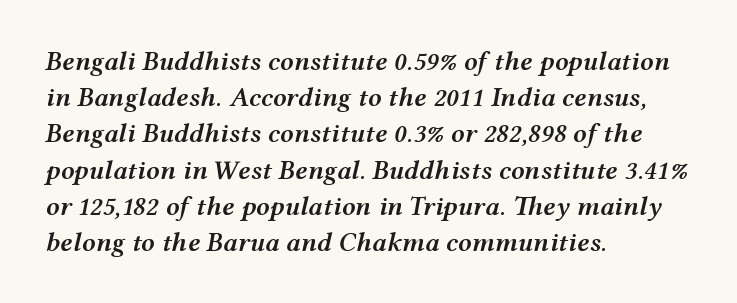
Q: Is the text bold? A: Semi-bold.
Q: Is the text italic (slanted)? A: Yes, it leans right by about 12 degrees.
Q: Is the text underlined? A: No.
Q: How is the paragraph aligned? A: Left-aligned.
Q: Is the spacing between letters normal or unusually wide? A: Normal.
Q: Is the spacing between lines tight, normal or loose? A: Normal.
